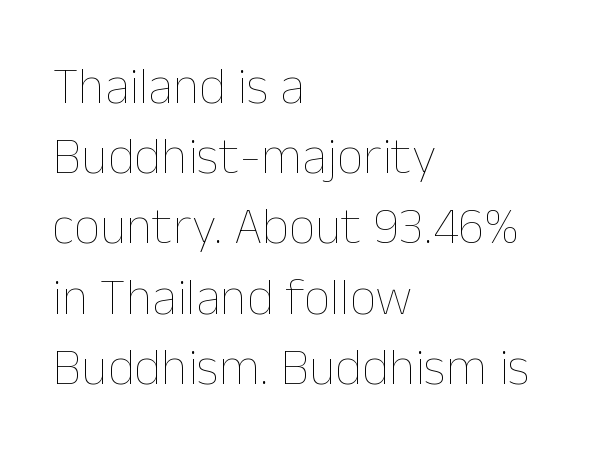
{"italic": "no", "bold": "no", "weight": "thin", "width": "normal", "stroke_contrast": "low", "x_height": "medium", "monospaced": "no", "underline": "no", "align": "left", "line_spacing": "normal", "line_spacing_ratio": 1.35, "letter_spacing": "normal", "letter_spacing_em": 0.0, "glyph_px": 52}
